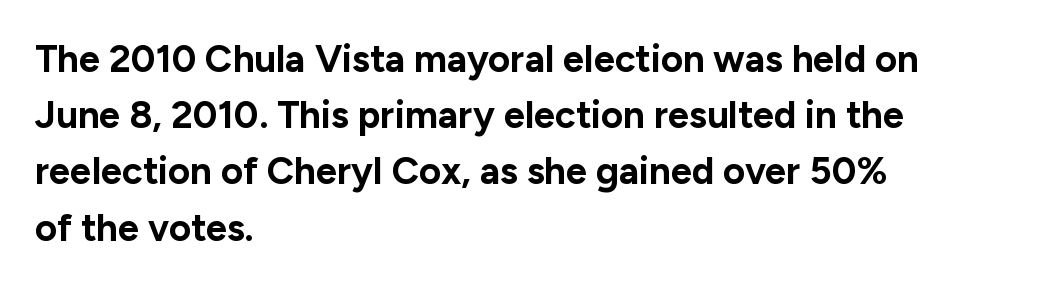
Q: Is the text bold? A: Yes.
Q: Is the text italic (slanted)? A: No, it is upright.
Q: Is the typeface a serif or a sans-serif typeface? A: Sans-serif.
Q: Is the text underlined? A: No.
Q: How is the paragraph aligned? A: Left-aligned.
Q: Is the spacing between letters normal or unusually wide? A: Normal.
Q: Is the spacing between lines tight, normal or loose? A: Normal.
Q: Width (condensed, normal, or wide)? A: Normal.
Q: Stroke contrast? A: Low.
Q: x-height? A: Medium.
Q: Monospaced? A: No.
